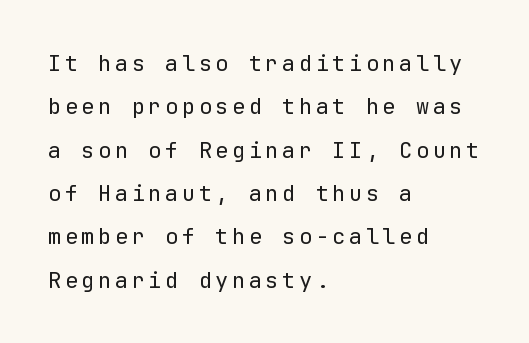
{"italic": "no", "bold": "no", "underline": "no", "align": "left", "line_spacing": "loose", "line_spacing_ratio": 1.97, "glyph_px": 22}
